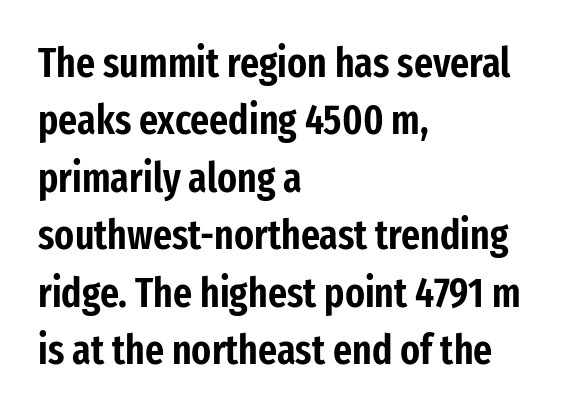
The image shows 41 px condensed sans-serif type, upright; set left-aligned, normal line spacing (1.4x), normal letter spacing, not underlined; low stroke contrast and a medium x-height.
